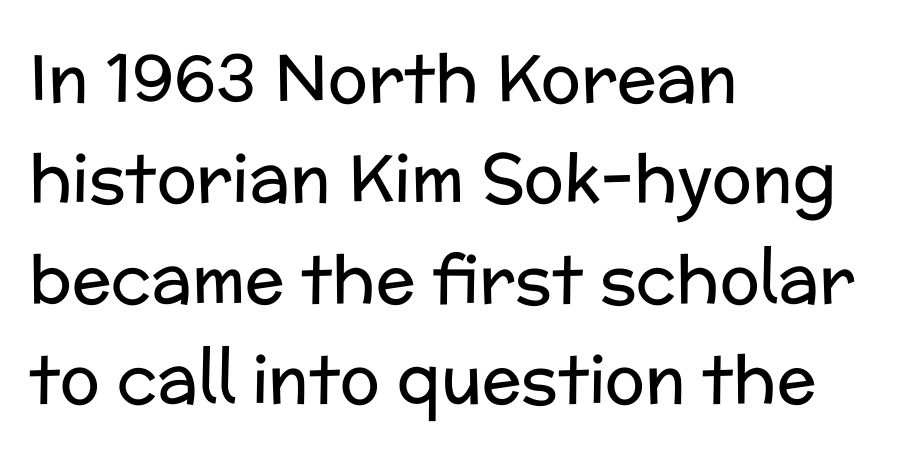
Q: Is the text bold? A: No.
Q: Is the text italic (slanted)? A: No, it is upright.
Q: Is the typeface a serif or a sans-serif typeface? A: Sans-serif.
Q: Is the text underlined? A: No.
Q: How is the paragraph aligned? A: Left-aligned.
Q: Is the spacing between letters normal or unusually wide? A: Normal.
Q: Is the spacing between lines tight, normal or loose? A: Normal.
Q: Width (condensed, normal, or wide)? A: Normal.
Q: Stroke contrast? A: Low.
Q: x-height? A: Medium.
Q: Monospaced? A: No.
